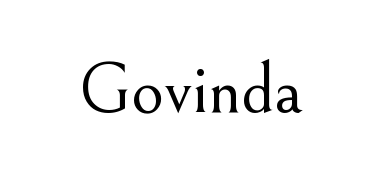
The glyphs in this specimen are seriffed. A clean baseline with only descenders dipping below it. No letter is thick-stroked: the sample isn't bold. A typesetter would call this zero additional tracking.
